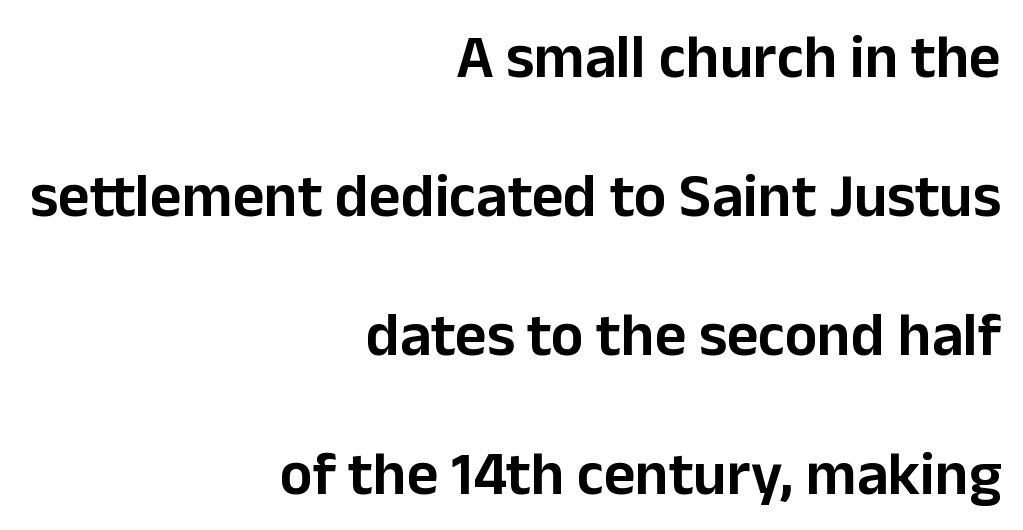
Letters rest on an invisible, unmarked baseline. Rows of type keep a wide berth in the vertical direction. The face used here is a sans, in the tradition of grotesques and geometrics. Default kerning and tracking; the words read as compact shapes.
